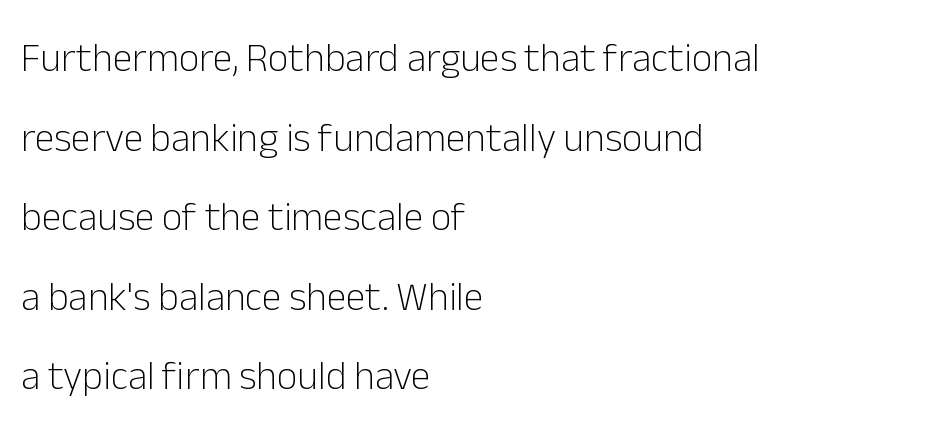
The image shows 40 px light sans-serif type, upright; set left-aligned, loose line spacing (1.99x), normal letter spacing, not underlined; low stroke contrast and a medium x-height.
